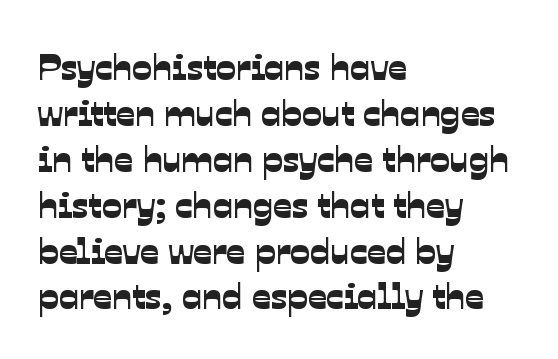
Visually the block forms a straight wall on the left and a jagged coastline on the right. Compared with typical body copy, the letter spacing here is the same. A typesetter would label this face a sans. The space beneath each line is pristine and unruled. The rendering uses natural spacing where letterforms have individual widths.
